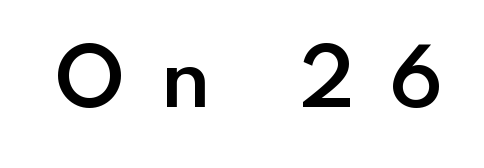
{"serif": "no", "italic": "no", "bold": "semi", "weight": "semibold", "width": "normal", "stroke_contrast": "low", "x_height": "small", "monospaced": "no", "underline": "no", "letter_spacing": "wide", "letter_spacing_em": 0.45, "glyph_px": 76}
